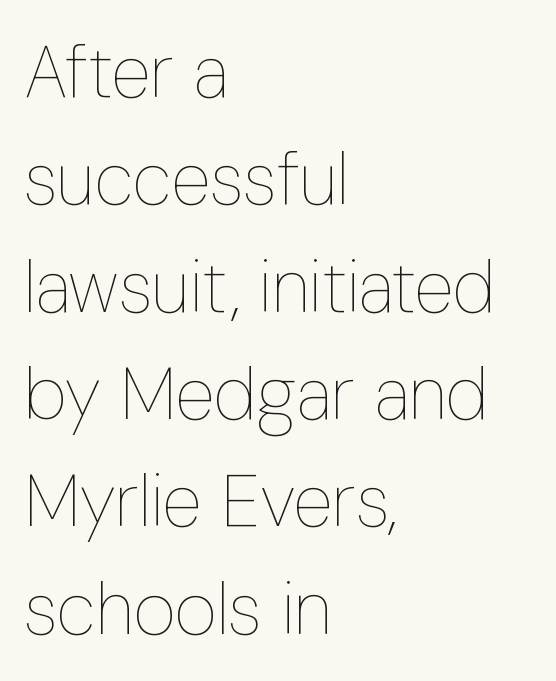
{"italic": "no", "bold": "no", "weight": "thin", "width": "condensed", "stroke_contrast": "low", "x_height": "medium", "monospaced": "no", "underline": "no", "align": "left", "line_spacing": "normal", "line_spacing_ratio": 1.47, "letter_spacing": "normal", "letter_spacing_em": 0.0, "glyph_px": 73}
